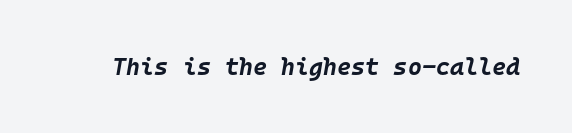
Quick note: underline off. The font is running at its bold setting. Nothing unusual about the tracking: characters are spaced as the font intends. Compared with ordinary roman type, these characters are visibly tilted.
